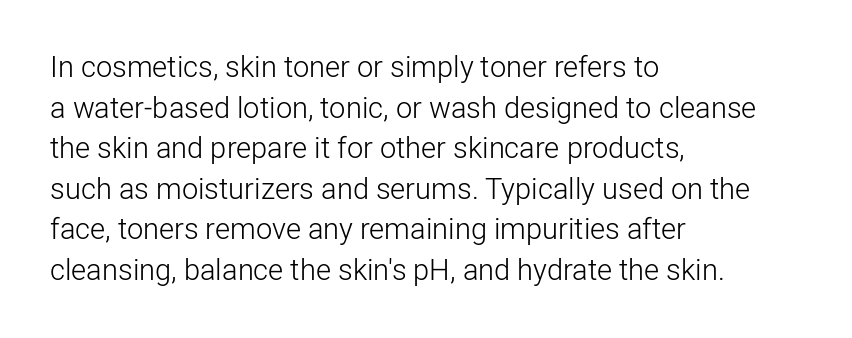
Q: Is the text bold? A: No.
Q: Is the text italic (slanted)? A: No, it is upright.
Q: Is the typeface a serif or a sans-serif typeface? A: Sans-serif.
Q: Is the text underlined? A: No.
Q: How is the paragraph aligned? A: Left-aligned.
Q: Is the spacing between letters normal or unusually wide? A: Normal.
Q: Is the spacing between lines tight, normal or loose? A: Normal.
Q: Width (condensed, normal, or wide)? A: Normal.
Q: Stroke contrast? A: Low.
Q: x-height? A: Medium.
Q: Monospaced? A: No.
